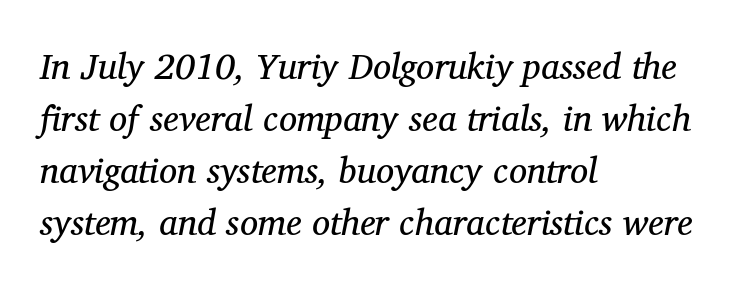
Compared with typical paragraphs, the rows here are spaced about the same. The glyphs in this specimen are seriffed. The font's italic variant was chosen for this text. These lines are rendered in a variable-pitch font. This rendering uses left alignment, leaving the right contour irregular.
